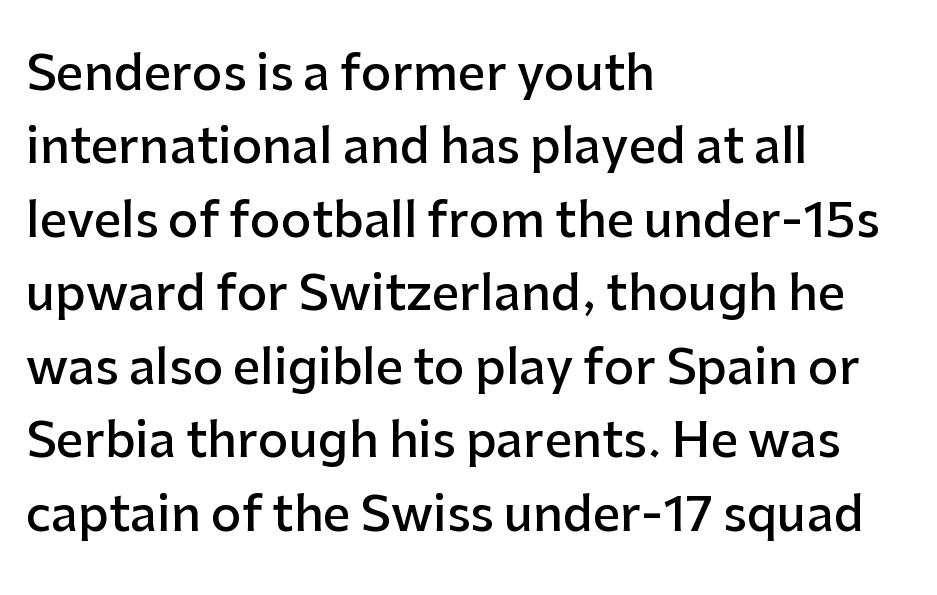
Honestly, the letter spacing is just normal — you wouldn't notice it. These lines are rendered in a variable-pitch font. The vertical gap from one line to the next is medium. You can tell from the bare stems that sans-serif type was used. The face used here is a semibold: visibly heavier than regular, lighter than bold. Every stem runs plumb, perpendicular to the baseline.
